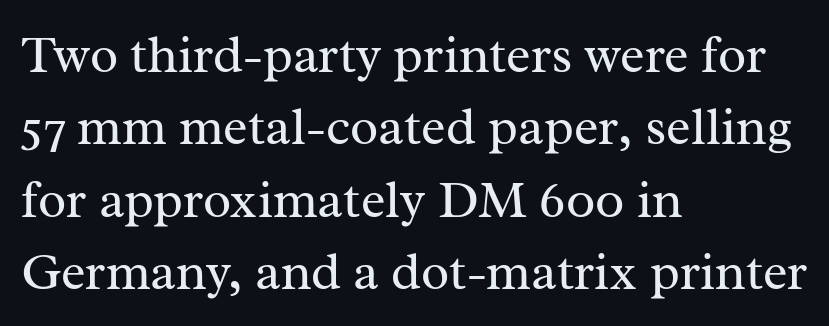
{"serif": "yes", "italic": "no", "bold": "no", "weight": "regular", "width": "normal", "stroke_contrast": "medium", "x_height": "medium", "monospaced": "no", "underline": "no", "align": "left", "line_spacing": "normal", "line_spacing_ratio": 1.39, "letter_spacing": "normal", "letter_spacing_em": 0.0, "glyph_px": 52}
